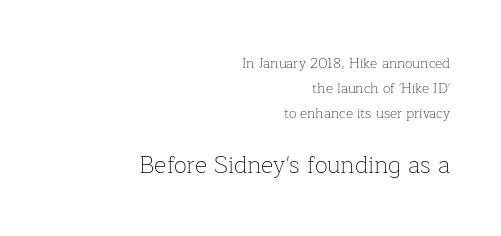
{"italic": "no", "bold": "no", "underline": "no", "align": "right", "line_spacing_ratio": 1.77, "letter_spacing": "normal", "letter_spacing_em": 0.0, "larger_block": "second", "size_ratio": 1.71, "glyph_px": 24}
